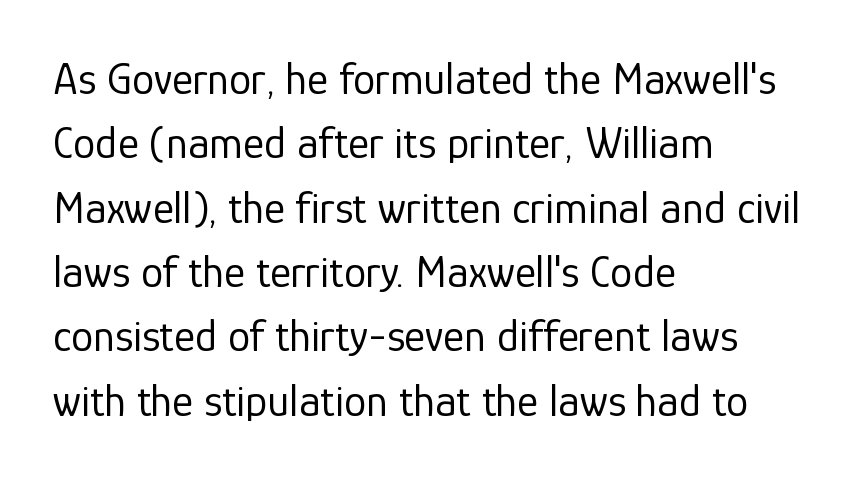
The image shows 45 px regular-weight sans-serif type, upright; set left-aligned, normal line spacing (1.43x), normal letter spacing, not underlined; low stroke contrast and a medium x-height.
